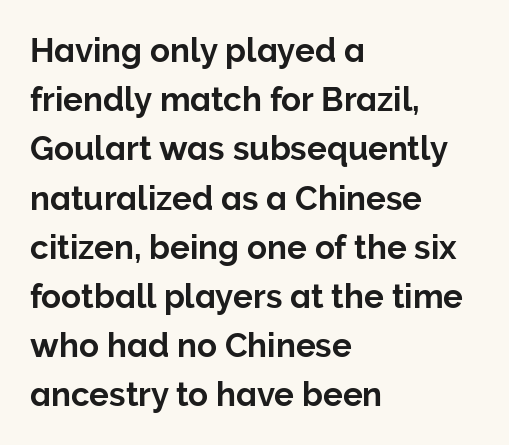
Q: Is the text italic (slanted)? A: No, it is upright.
Q: Is the typeface a serif or a sans-serif typeface? A: Sans-serif.
Q: Is the text underlined? A: No.
Q: How is the paragraph aligned? A: Left-aligned.
Q: Is the spacing between letters normal or unusually wide? A: Normal.
Q: Is the spacing between lines tight, normal or loose? A: Normal.
Q: Width (condensed, normal, or wide)? A: Normal.
Q: Stroke contrast? A: Low.
Q: x-height? A: Medium.
Q: Monospaced? A: No.
